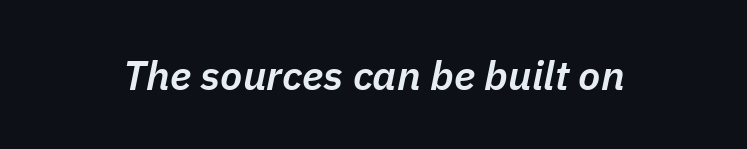
The image shows 41 px semibold type, italic (leaning right); set normal letter spacing, not underlined; low stroke contrast and a medium x-height.
